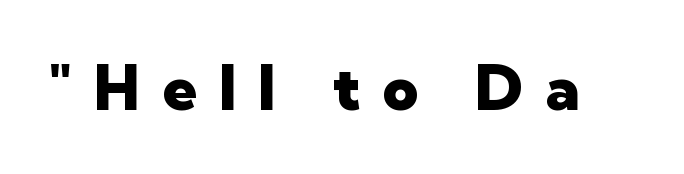
A full-strength bold gives these letters their thick strokes. Observe the absence of serifs on each vertical stroke in this sample. What stands out about the letter spacing? Its width — letters are far apart. Posture: vertical.
